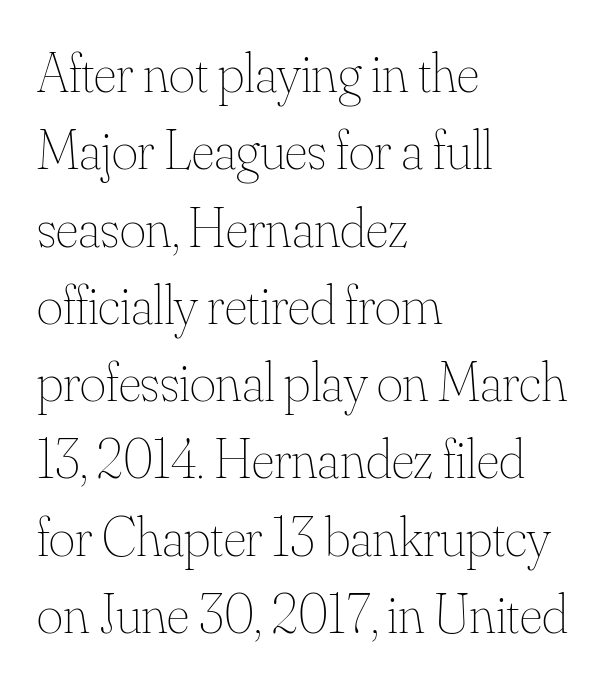
{"italic": "no", "bold": "no", "weight": "thin", "width": "normal", "stroke_contrast": "medium", "x_height": "small", "monospaced": "no", "underline": "no", "align": "left", "line_spacing": "normal", "line_spacing_ratio": 1.38, "letter_spacing": "normal", "letter_spacing_em": 0.0, "glyph_px": 56}
